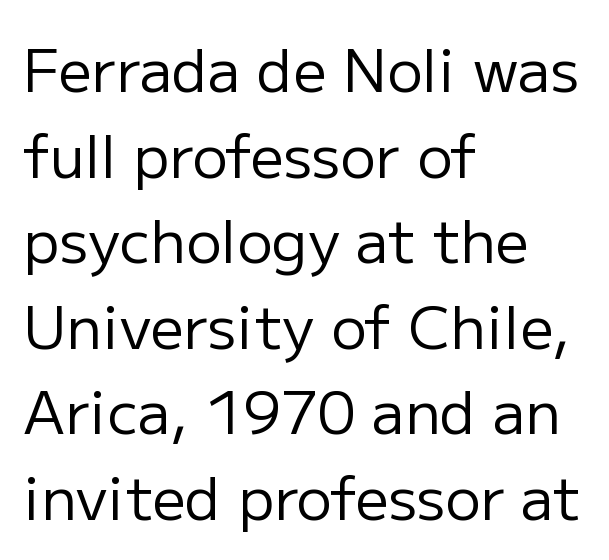
The image shows 59 px regular-weight sans-serif type, upright; set left-aligned, normal line spacing (1.45x), normal letter spacing, not underlined; low stroke contrast and a medium x-height.
